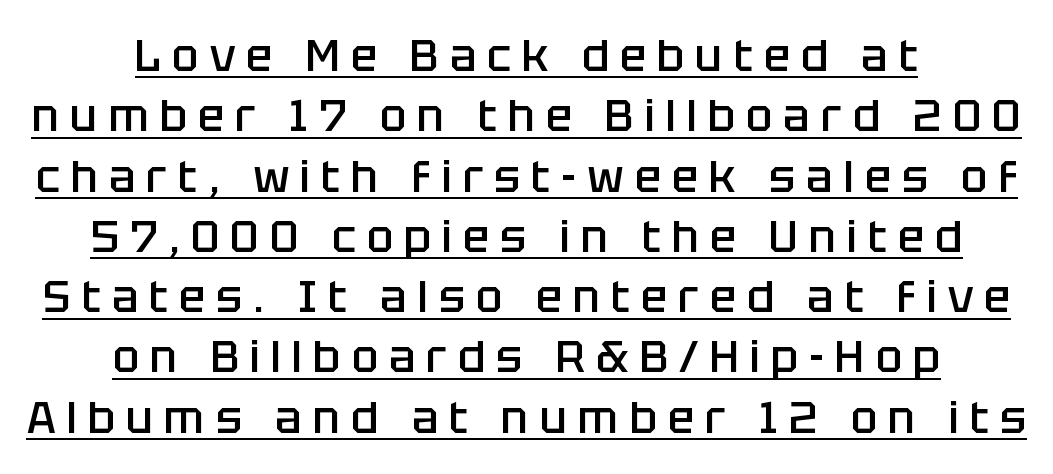
Q: Is the text bold? A: Semi-bold.
Q: Is the text italic (slanted)? A: No, it is upright.
Q: Is the typeface a serif or a sans-serif typeface? A: Sans-serif.
Q: Is the text underlined? A: Yes.
Q: How is the paragraph aligned? A: Centered.
Q: Is the spacing between letters normal or unusually wide? A: Unusually wide.
Q: Is the spacing between lines tight, normal or loose? A: Normal.
Q: Width (condensed, normal, or wide)? A: Normal.
Q: Stroke contrast? A: Low.
Q: x-height? A: Large.
Q: Monospaced? A: No.
